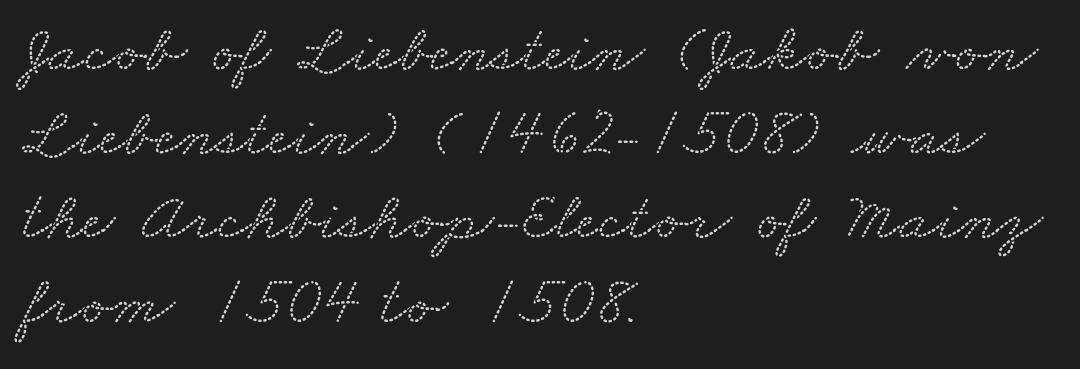
The words here are not underlined. Default kerning and tracking; the words read as compact shapes. Think of a printed novel: that variable character pitch is what you see here. The paragraph shown leans on its left margin. What kind of face is this? One with serifs.
